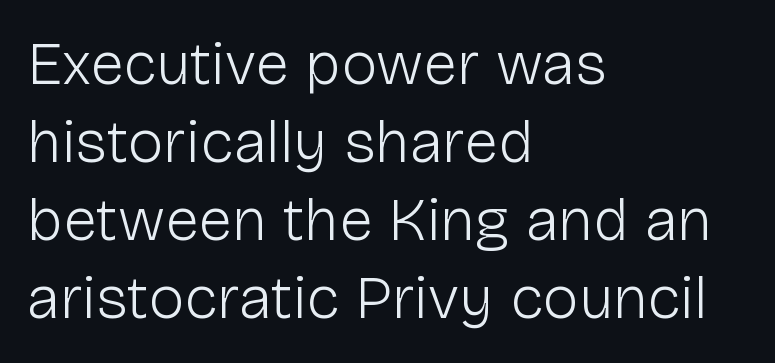
Q: Is the text bold? A: No.
Q: Is the text italic (slanted)? A: No, it is upright.
Q: Is the typeface a serif or a sans-serif typeface? A: Sans-serif.
Q: Is the text underlined? A: No.
Q: How is the paragraph aligned? A: Left-aligned.
Q: Is the spacing between letters normal or unusually wide? A: Normal.
Q: Is the spacing between lines tight, normal or loose? A: Normal.
Q: Width (condensed, normal, or wide)? A: Normal.
Q: Stroke contrast? A: Low.
Q: x-height? A: Medium.
Q: Monospaced? A: No.
